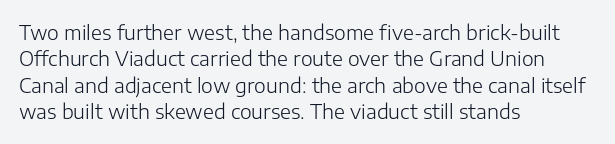
The image shows 20 px text type, upright; set left-aligned, normal line spacing (1.32x), normal letter spacing, not underlined.
